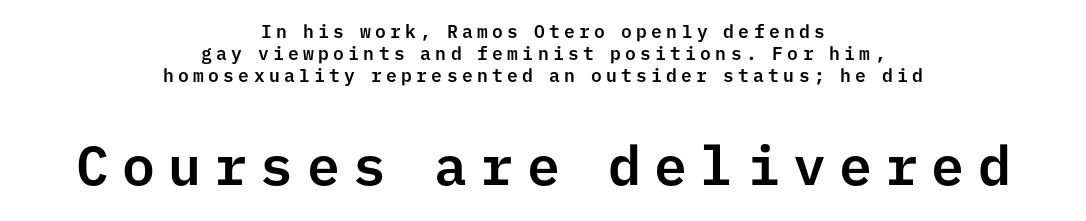
Q: Is the text italic (slanted)? A: No, it is upright.
Q: Is the typeface a serif or a sans-serif typeface? A: Sans-serif.
Q: Is the text underlined? A: No.
Q: How is the paragraph aligned? A: Centered.
Q: Is the spacing between letters normal or unusually wide? A: Unusually wide.
Q: Which block of text is set in a larger size, the first (top) or the second (bottom)? A: The second (bottom) one.
Q: Width (condensed, normal, or wide)? A: Normal.
Q: Stroke contrast? A: Low.
Q: x-height? A: Medium.
Q: Monospaced? A: Yes.
